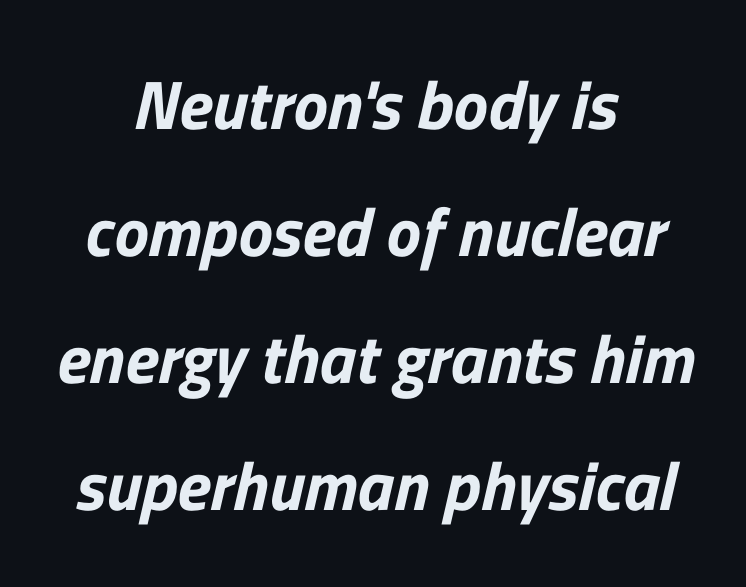
The image shows 69 px sans-serif type; set centered, line spacing 1.84x, normal letter spacing, not underlined; low stroke contrast and a medium x-height.
